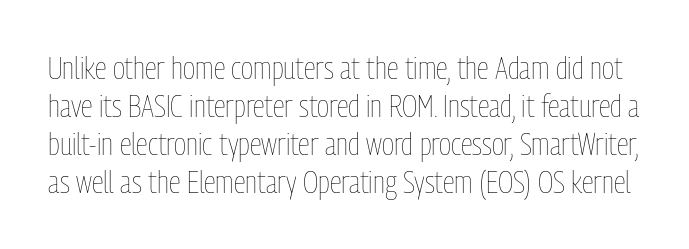
Tracking here is standard; glyphs follow each other at the usual distance. This sample has the flowing, uneven cadence of proportional lettering. Each row of text sits above clean, open space. Italic? Not at all — the glyphs are vertical. The weight tops out at a normal text grade.
